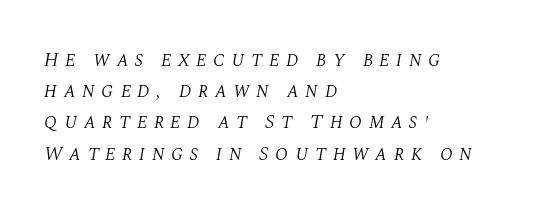
These lines have a slow, spaced-out rhythm from letter to letter. No heavy texture on the line: the type isn't bold. Quick note: underline off. The face used here has a pronounced slope to its letters. This block has exactly the height ordinary leading produces. The lines are quadded left.
